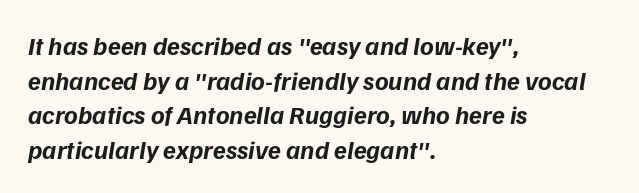
A dark, heavy texture on the line: the type is bold. The paragraph has a hard left edge and a soft right edge. Underline: absent. In terms of leading, this rendering sits right in the middle. In terms of letterspacing, this is plain default setting.
